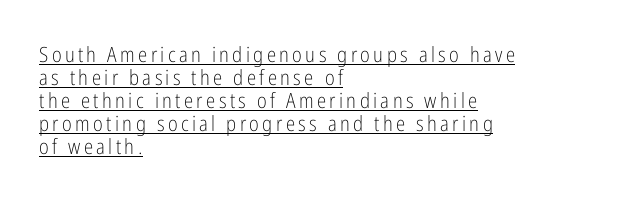
Q: Is the text bold? A: No.
Q: Is the text italic (slanted)? A: No, it is upright.
Q: Is the text underlined? A: Yes.
Q: How is the paragraph aligned? A: Left-aligned.
Q: Is the spacing between lines tight, normal or loose? A: Tight.
